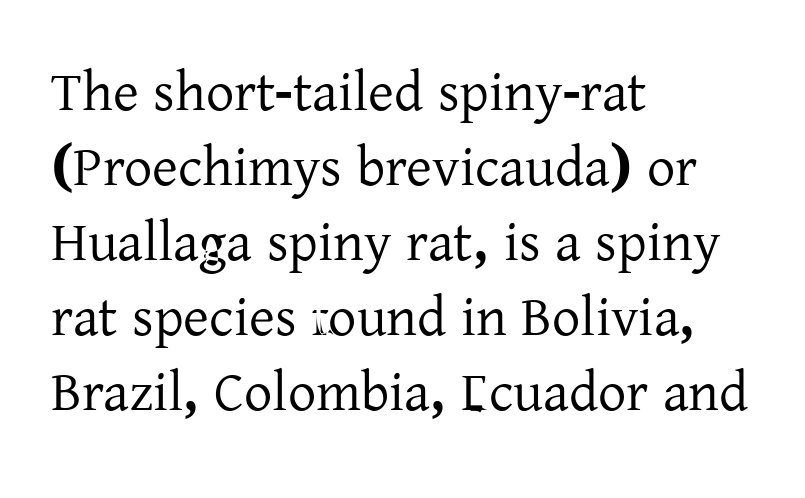
Q: Is the text italic (slanted)? A: No, it is upright.
Q: Is the typeface a serif or a sans-serif typeface? A: Serif.
Q: Is the text underlined? A: No.
Q: How is the paragraph aligned? A: Left-aligned.
Q: Is the spacing between letters normal or unusually wide? A: Normal.
Q: Is the spacing between lines tight, normal or loose? A: Normal.
Q: Width (condensed, normal, or wide)? A: Normal.
Q: Stroke contrast? A: Low.
Q: x-height? A: Medium.
Q: Monospaced? A: No.
